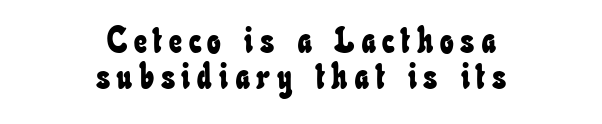
Q: Is the text underlined? A: No.
Q: How is the paragraph aligned? A: Centered.
Q: Is the spacing between lines tight, normal or loose? A: Tight.
Q: Width (condensed, normal, or wide)? A: Condensed.
Q: Stroke contrast? A: Low.
Q: x-height? A: Small.
Q: Monospaced? A: No.
